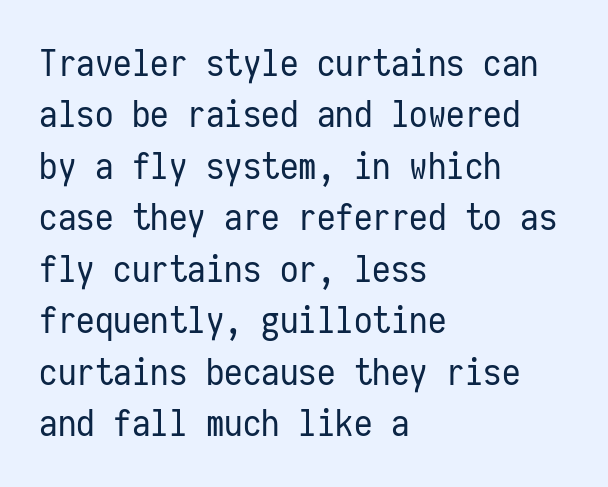
Q: Is the text bold? A: No.
Q: Is the text italic (slanted)? A: No, it is upright.
Q: Is the typeface a serif or a sans-serif typeface? A: Sans-serif.
Q: Is the text underlined? A: No.
Q: How is the paragraph aligned? A: Left-aligned.
Q: Is the spacing between letters normal or unusually wide? A: Normal.
Q: Is the spacing between lines tight, normal or loose? A: Normal.
Q: Width (condensed, normal, or wide)? A: Condensed.
Q: Stroke contrast? A: Low.
Q: x-height? A: Medium.
Q: Monospaced? A: Yes.
